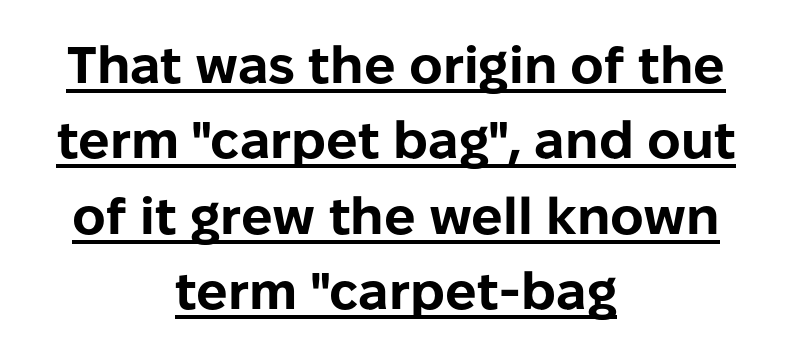
This sample keeps an unexceptional amount of space between lines. Like a heading marked for emphasis, these lines bear an underscore. These words are printed bold, with thick strokes throughout. Each letter keeps its own natural width here, so spacing adapts to shape.
